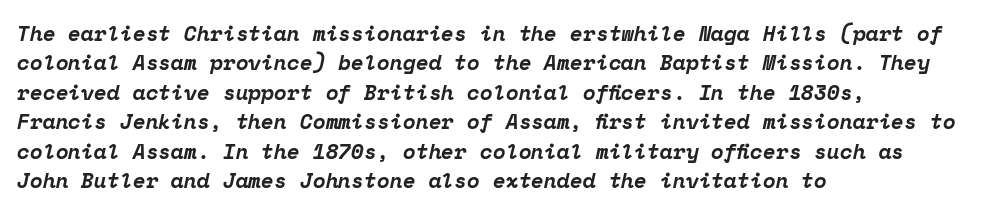
Which margin do the lines hug? The left one — the right edge is uneven. Compared with an ordinary text face, these strokes are far heavier — a full bold. Compared with typical paragraphs, the rows here are spaced about the same. The letters sit at their default tracking, neither squeezed nor spread.
